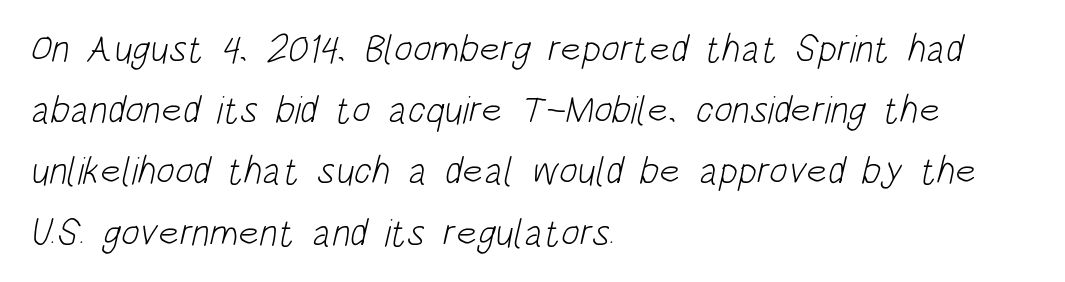
The paragraph shown leans on its left margin. This block has exactly the height ordinary leading produces. Is the type heavy? It reads as light-to-regular instead. These lines keep a tight, regular rhythm from letter to letter. Nothing sits at the stroke ends, so this counts as sans-serif.
